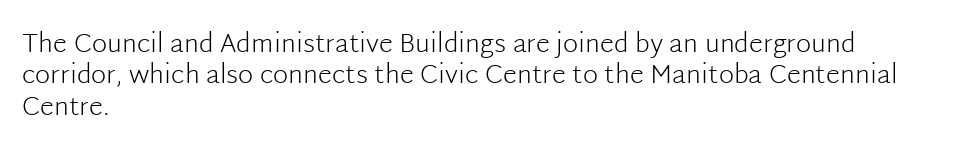
What stands out about the letter spacing? Nothing — it is the standard amount. The rendering anchors every line to the left-hand side. A light-to-regular cut is what we see here. Ordinary non-slanted type is in use.
